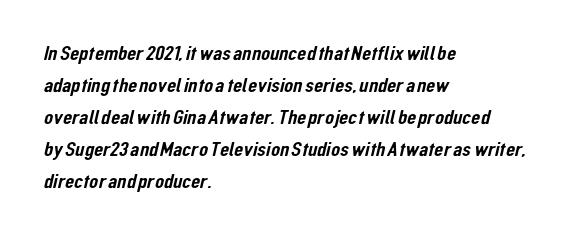
{"underline": "no", "align": "left", "line_spacing": "normal", "line_spacing_ratio": 1.52, "letter_spacing": "normal", "letter_spacing_em": 0.0, "glyph_px": 21}
